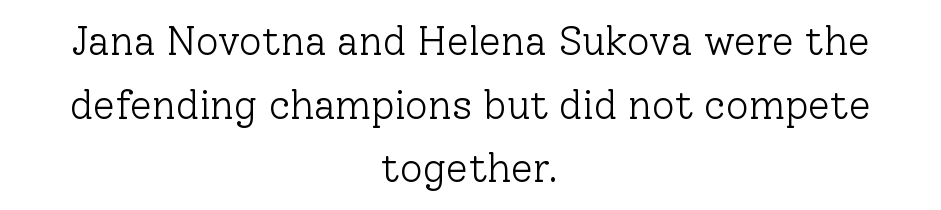
{"serif": "yes", "italic": "no", "bold": "no", "weight": "light", "width": "normal", "stroke_contrast": "low", "x_height": "medium", "monospaced": "no", "underline": "no", "align": "center", "line_spacing": "normal", "line_spacing_ratio": 1.59, "letter_spacing": "normal", "letter_spacing_em": 0.0, "glyph_px": 40}
